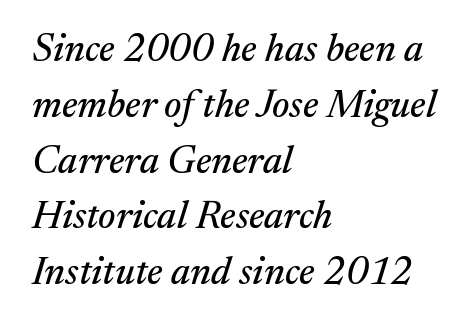
Q: Is the text italic (slanted)? A: Yes, it leans right by about 17 degrees.
Q: Is the typeface a serif or a sans-serif typeface? A: Serif.
Q: Is the text underlined? A: No.
Q: How is the paragraph aligned? A: Left-aligned.
Q: Is the spacing between letters normal or unusually wide? A: Normal.
Q: Is the spacing between lines tight, normal or loose? A: Normal.
Q: Width (condensed, normal, or wide)? A: Normal.
Q: Stroke contrast? A: Medium.
Q: x-height? A: Medium.
Q: Monospaced? A: No.
